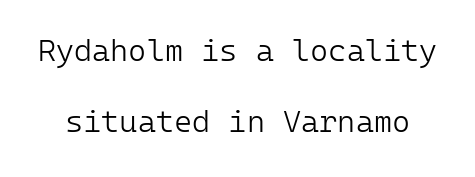
The image shows 31 px light sans-serif type, upright, monospaced; set loose line spacing (2.28x), normal letter spacing, not underlined; low stroke contrast and a medium x-height.
